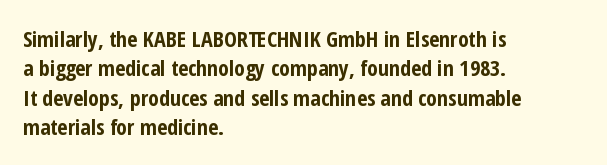
Q: Is the text bold? A: Yes.
Q: Is the text italic (slanted)? A: No, it is upright.
Q: Is the text underlined? A: No.
Q: How is the paragraph aligned? A: Left-aligned.
Q: Is the spacing between letters normal or unusually wide? A: Normal.
Q: Is the spacing between lines tight, normal or loose? A: Normal.
